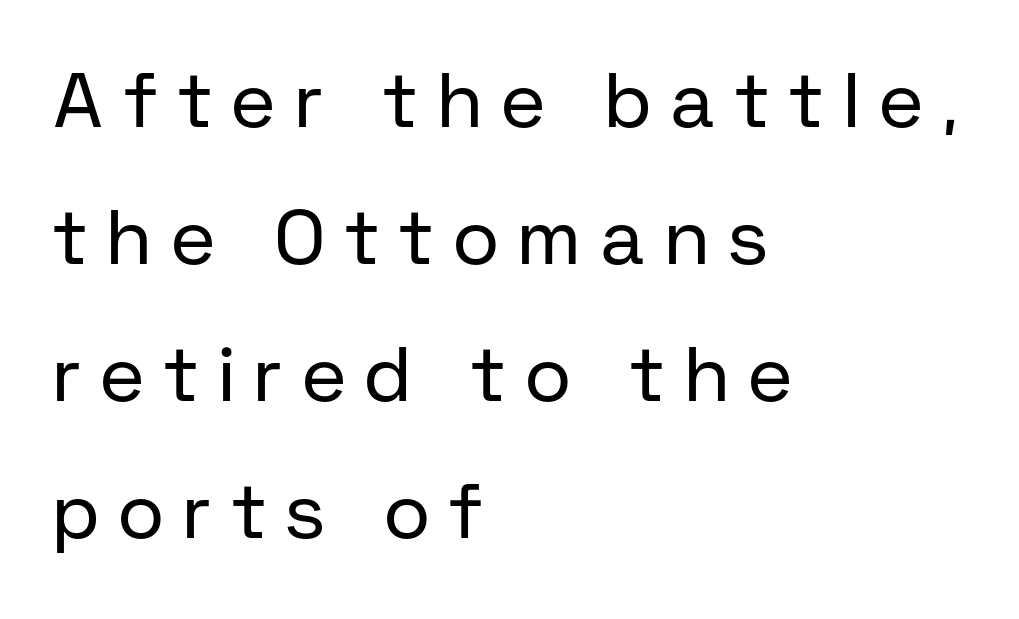
Spacing verdict: proportional, widths tailored to each character. Display-style spreading of the glyphs; the letterfit is very open. Only glyphs here, with clear space below each row. One-word summary of the alignment: left. Each stroke keeps to a modest, everyday thickness or less. Posture: straight, roman, zero tilt.
